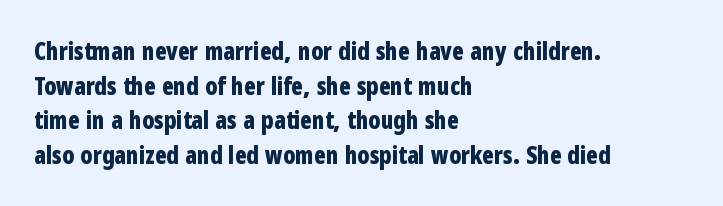
Q: Is the text bold? A: Yes.
Q: Is the text italic (slanted)? A: No, it is upright.
Q: Is the text underlined? A: No.
Q: How is the paragraph aligned? A: Left-aligned.
Q: Is the spacing between letters normal or unusually wide? A: Normal.
Q: Is the spacing between lines tight, normal or loose? A: Normal.
